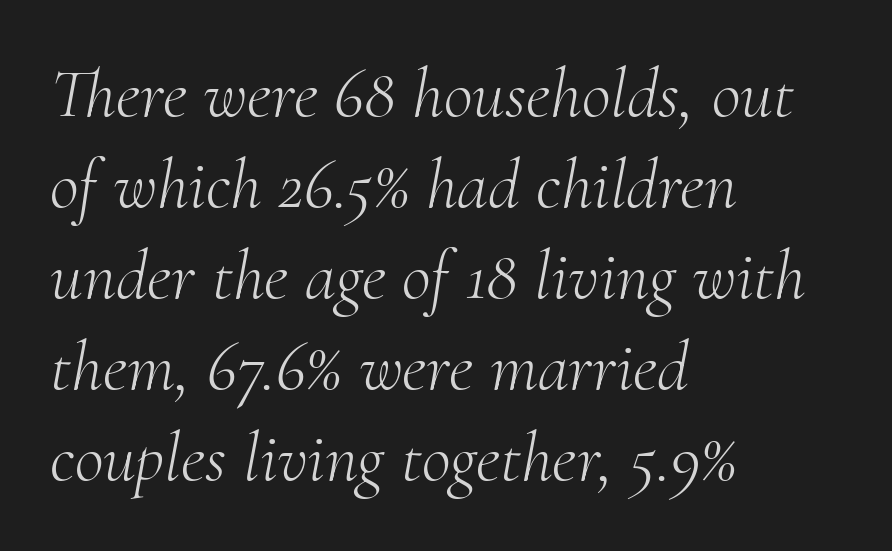
{"serif": "yes", "italic": "yes", "lean": "right", "slant_degrees": 10, "bold": "no", "weight": "light", "width": "normal", "stroke_contrast": "medium", "x_height": "small", "monospaced": "no", "underline": "no", "align": "left", "line_spacing": "normal", "line_spacing_ratio": 1.28, "letter_spacing": "normal", "letter_spacing_em": 0.0, "glyph_px": 71}
